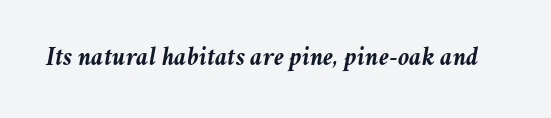
Q: Is the text bold? A: Yes.
Q: Is the text italic (slanted)? A: Yes, it leans right by about 11 degrees.
Q: Is the text underlined? A: No.
Q: Is the spacing between letters normal or unusually wide? A: Normal.
